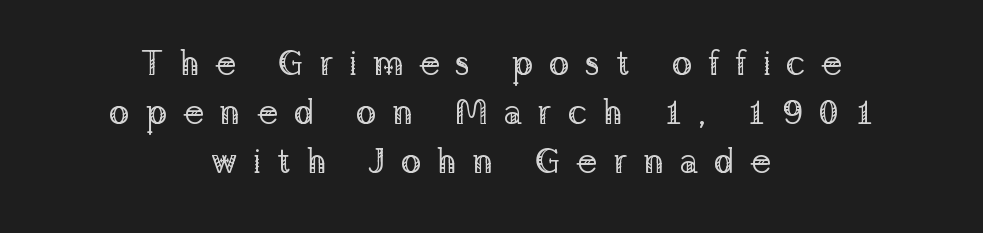
The baseline area is clear. Character widths vary here, with narrow letters taking less room than wide ones. When letters stand straight like this, we call the style roman or upright. No letter is thick-stroked: the sample isn't bold. Summary of vertical rhythm: regular, with standard interline spacing.
